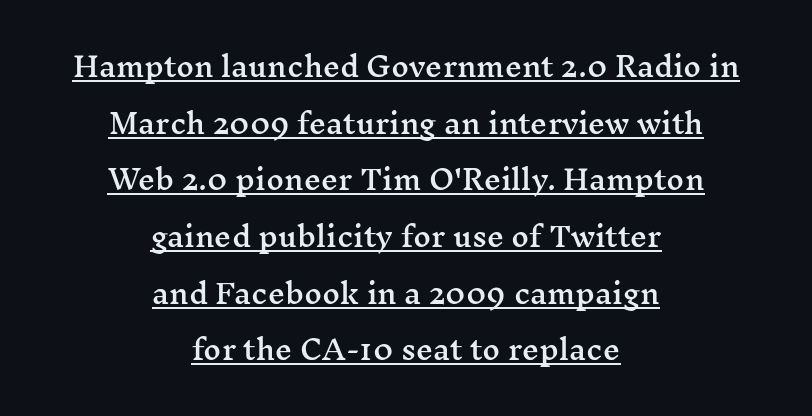
Q: Is the text italic (slanted)? A: No, it is upright.
Q: Is the text underlined? A: Yes.
Q: How is the paragraph aligned? A: Centered.
Q: Is the spacing between letters normal or unusually wide? A: Normal.
Q: Is the spacing between lines tight, normal or loose? A: Loose.
